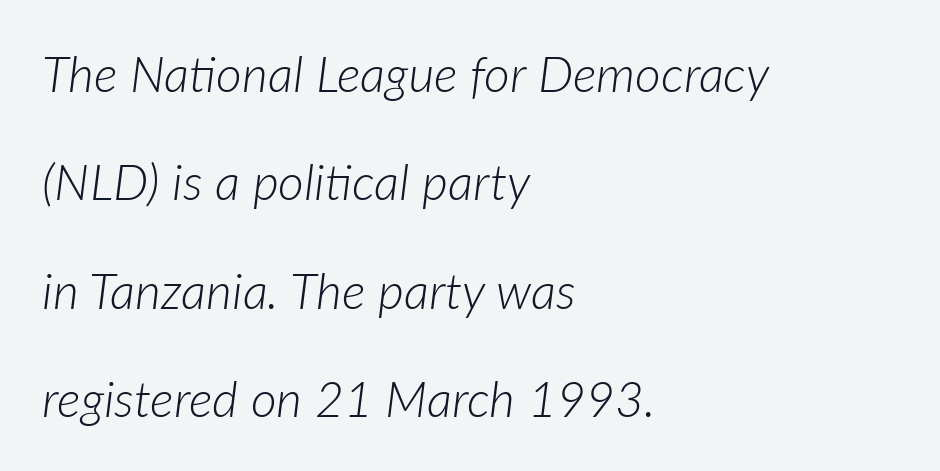
{"italic": "yes", "lean": "right", "slant_degrees": 7, "bold": "no", "weight": "light", "width": "normal", "stroke_contrast": "low", "x_height": "medium", "monospaced": "no", "underline": "no", "align": "left", "line_spacing": "loose", "line_spacing_ratio": 2.17, "letter_spacing": "normal", "letter_spacing_em": 0.0, "glyph_px": 50}
